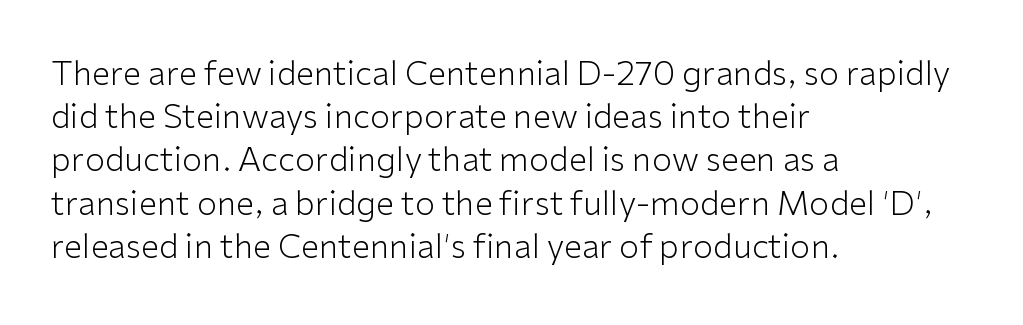
The passage shown is not bold in any degree. Spacing verdict: proportional, widths tailored to each character. Quick note: underline off. Short and long lines alike share a common starting point at left. The passage shown has conventional tracking throughout.
